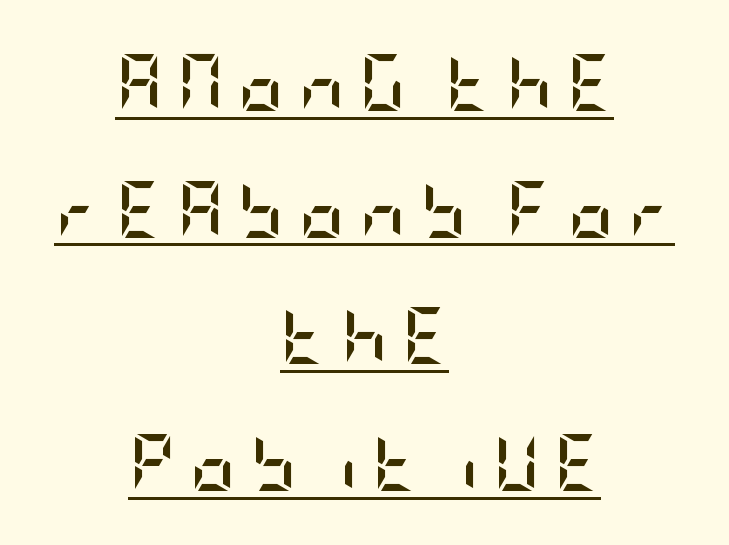
Q: Is the text bold? A: Yes.
Q: Is the text italic (slanted)? A: No, it is upright.
Q: Is the typeface a serif or a sans-serif typeface? A: Sans-serif.
Q: Is the text underlined? A: Yes.
Q: How is the paragraph aligned? A: Centered.
Q: Is the spacing between letters normal or unusually wide? A: Unusually wide.
Q: Is the spacing between lines tight, normal or loose? A: Loose.
Q: Width (condensed, normal, or wide)? A: Condensed.
Q: Stroke contrast? A: Low.
Q: x-height? A: Large.
